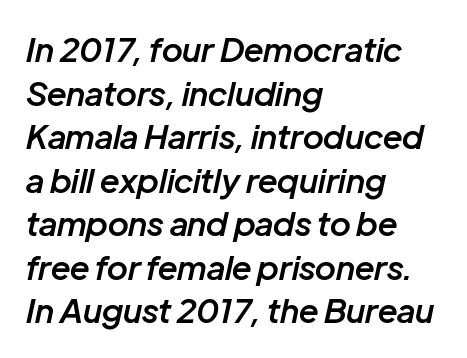
{"italic": "yes", "lean": "right", "slant_degrees": 12, "bold": "semi", "weight": "semibold", "width": "normal", "stroke_contrast": "low", "x_height": "medium", "monospaced": "no", "underline": "no", "align": "left", "line_spacing": "normal", "line_spacing_ratio": 1.32, "letter_spacing": "normal", "letter_spacing_em": 0.0, "glyph_px": 33}
